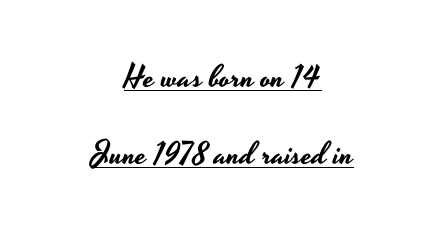
Q: Is the text italic (slanted)? A: Yes.
Q: Is the typeface a serif or a sans-serif typeface? A: Sans-serif.
Q: Is the text underlined? A: Yes.
Q: How is the paragraph aligned? A: Centered.
Q: Is the spacing between letters normal or unusually wide? A: Normal.
Q: Is the spacing between lines tight, normal or loose? A: Loose.
Q: Width (condensed, normal, or wide)? A: Wide.
Q: Stroke contrast? A: Low.
Q: x-height? A: Small.
Q: Monospaced? A: No.
